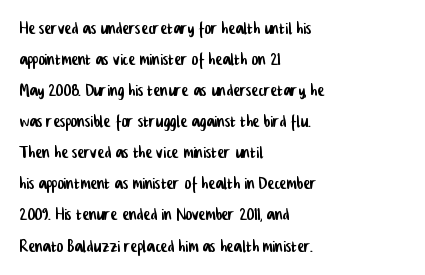
{"underline": "no", "align": "left", "line_spacing": "normal", "line_spacing_ratio": 1.48, "letter_spacing": "normal", "letter_spacing_em": 0.0, "glyph_px": 21}
